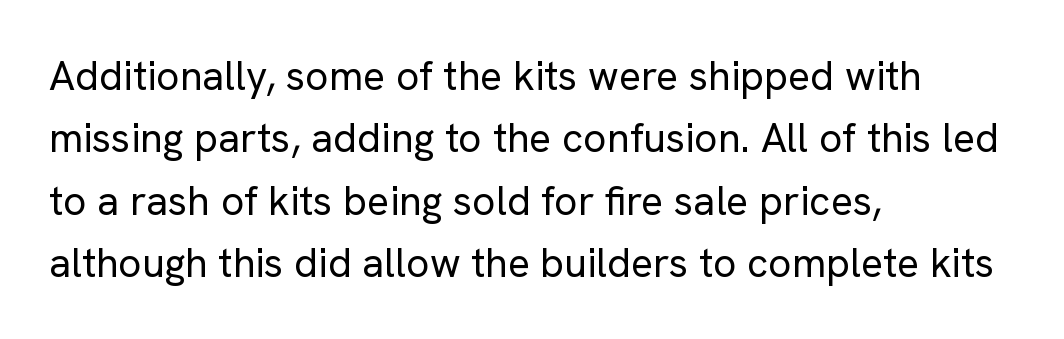
The image shows 41 px regular-weight sans-serif type, upright; set left-aligned, normal line spacing (1.52x), normal letter spacing, not underlined; low stroke contrast and a medium x-height.
